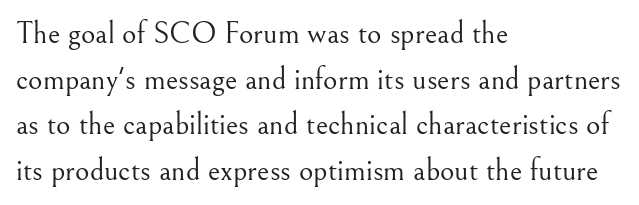
Is this a fixed-width face? No — the glyphs have proportional, varying widths. The words here are not underlined. Teacher's note: observe the even left margin — that is flush-left alignment. Vertically, the passage feels balanced, rows spaced as you'd expect. A quiet, ordinary-to-light weight characterises the typeface.
